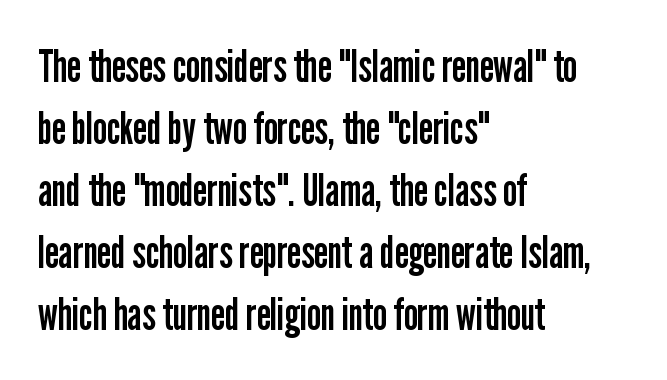
The image shows 45 px regular-weight, condensed sans-serif type, upright; set left-aligned, normal line spacing (1.38x), normal letter spacing, not underlined; low stroke contrast and a medium x-height.
